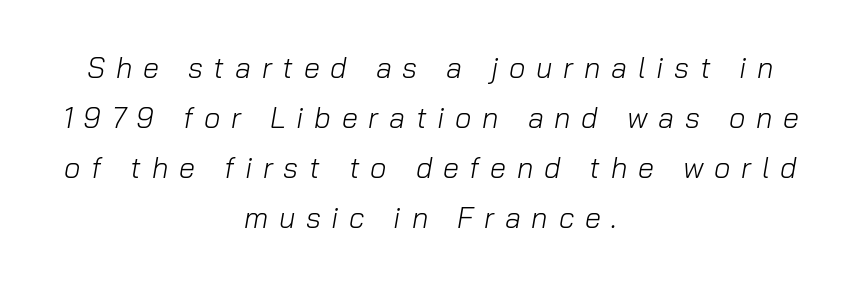
Posture: slanted. Weight class: somewhere from thin through regular. The letters advance in unequal steps, a hallmark of proportional type. Caption: expanded tracking, letters set apart. Rule under the text: the space is simply empty. The lines in this sample share a center point and differ in where they start and stop.
